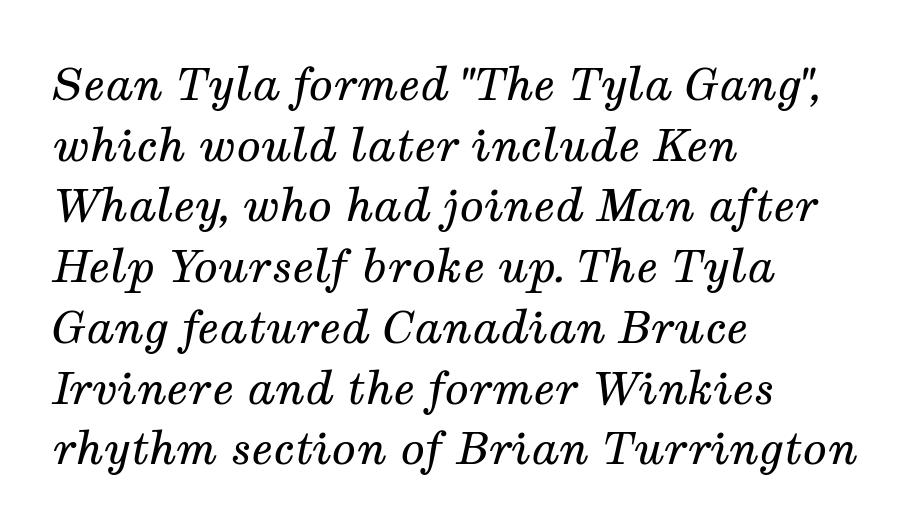
The image shows 45 px regular-weight serif type, italic (leaning right); set left-aligned, normal line spacing (1.35x), normal letter spacing, not underlined; medium stroke contrast and a medium x-height.
